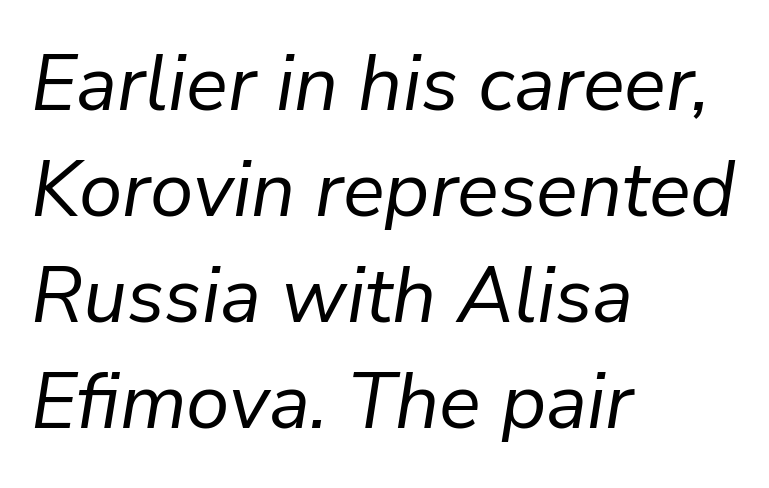
The image shows 78 px regular-weight type, italic (leaning right); set left-aligned, normal line spacing (1.36x), normal letter spacing, not underlined; low stroke contrast and a medium x-height.
